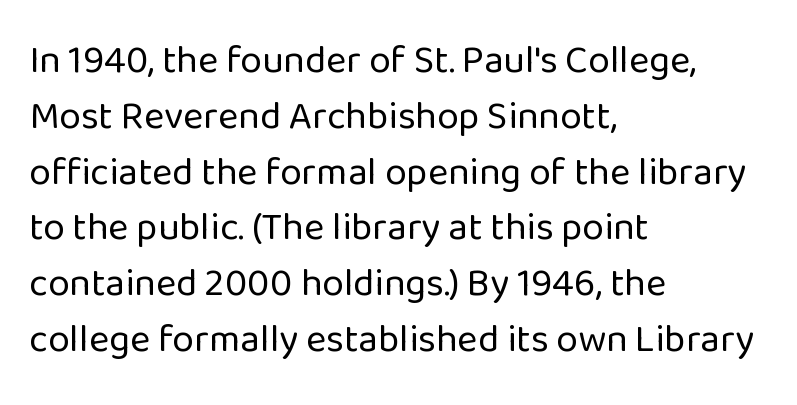
Q: Is the text bold? A: No.
Q: Is the text italic (slanted)? A: No, it is upright.
Q: Is the typeface a serif or a sans-serif typeface? A: Sans-serif.
Q: Is the text underlined? A: No.
Q: How is the paragraph aligned? A: Left-aligned.
Q: Is the spacing between letters normal or unusually wide? A: Normal.
Q: Is the spacing between lines tight, normal or loose? A: Normal.
Q: Width (condensed, normal, or wide)? A: Normal.
Q: Stroke contrast? A: Low.
Q: x-height? A: Medium.
Q: Monospaced? A: No.
